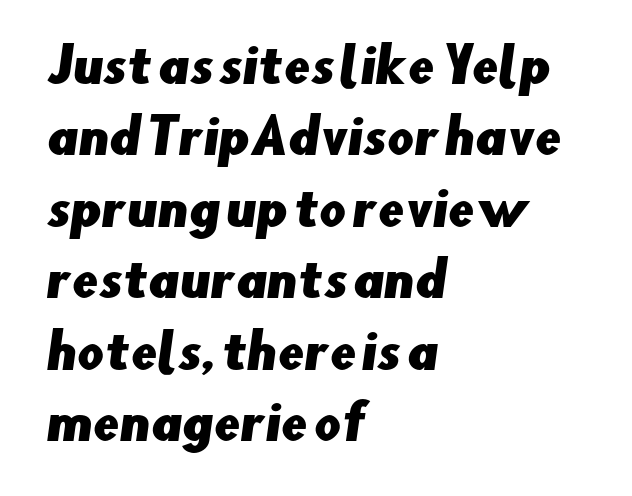
{"serif": "no", "width": "normal", "stroke_contrast": "low", "x_height": "small", "monospaced": "no", "underline": "no", "align": "left", "line_spacing": "normal", "line_spacing_ratio": 1.52, "letter_spacing": "normal", "letter_spacing_em": 0.0, "glyph_px": 47}
